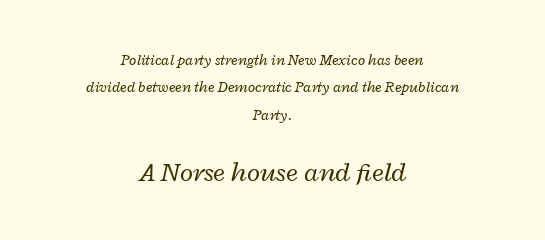
Any mark beneath the type? The region is blank. Stems here are at most as thick as an everyday book face. Designer's note — italics engaged. How are the letters spaced? Ordinarily, with no added tracking. Two sizes are in play, and the larger belongs to the second block. The compositor balanced each line on the midline.
